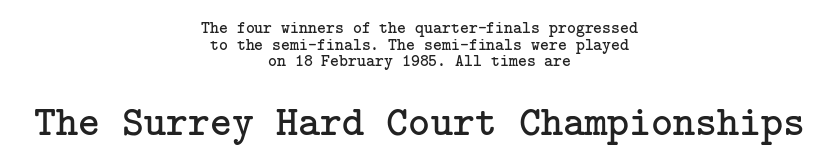
{"serif": "yes", "italic": "no", "bold": "no", "weight": "regular", "width": "normal", "stroke_contrast": "low", "x_height": "medium", "underline": "no", "align": "center", "line_spacing": "tight", "line_spacing_ratio": 0.98, "letter_spacing": "normal", "letter_spacing_em": 0.0, "larger_block": "second", "size_ratio": 2.47, "glyph_px": 42}
